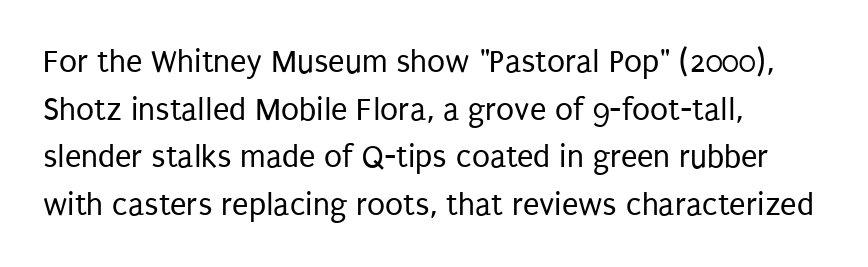
{"serif": "no", "italic": "no", "bold": "no", "weight": "regular", "width": "condensed", "stroke_contrast": "low", "x_height": "large", "monospaced": "no", "underline": "no", "align": "left", "line_spacing": "normal", "line_spacing_ratio": 1.44, "letter_spacing": "normal", "letter_spacing_em": 0.0, "glyph_px": 33}
